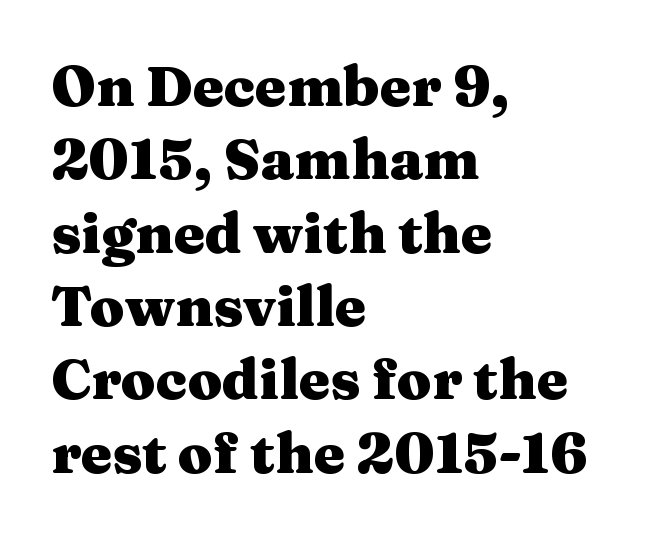
Think of a printed novel: that variable character pitch is what you see here. This is serif lettering, the kind often seen in printed books. What weight is shown? A full bold with thick strokes. The gap between lines stays unmarked. Rendered with straight, roman letterforms. These lines are set flush left with a ragged right edge.
